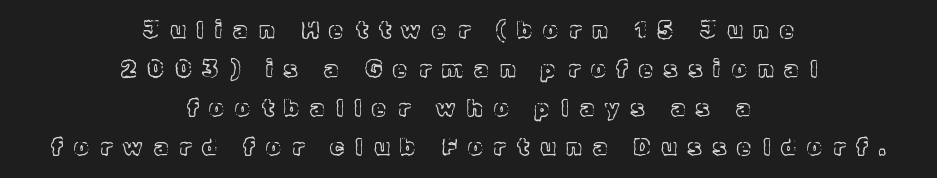
The image shows 23 px text type, upright; set centered, normal line spacing (1.7x), unusually wide letter spacing (+0.48 em), not underlined.
